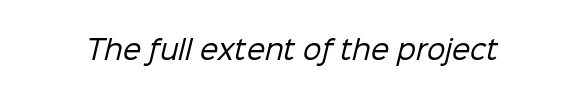
{"bold": "no", "underline": "no", "letter_spacing": "normal", "letter_spacing_em": 0.0, "glyph_px": 26}
